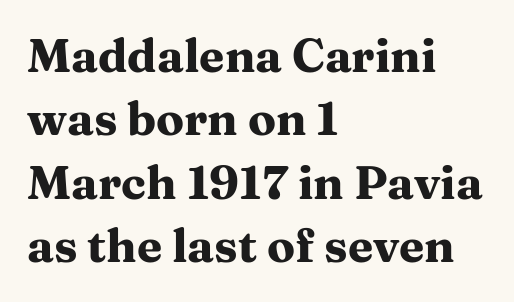
{"serif": "yes", "italic": "no", "bold": "yes", "weight": "heavy", "width": "wide", "stroke_contrast": "medium", "x_height": "medium", "monospaced": "no", "underline": "no", "align": "left", "line_spacing": "normal", "line_spacing_ratio": 1.38, "letter_spacing": "normal", "letter_spacing_em": 0.0, "glyph_px": 46}
